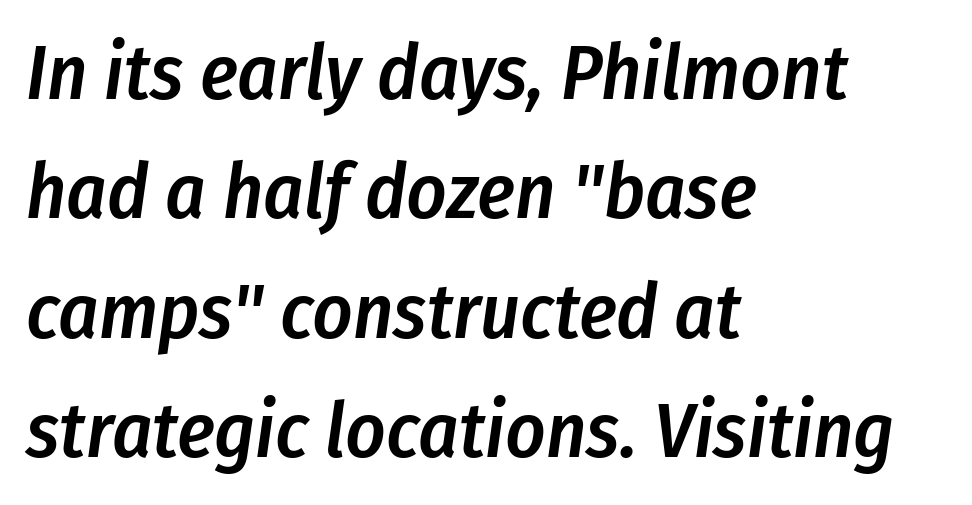
The image shows 78 px semibold, condensed type, italic (leaning right); set left-aligned, normal line spacing (1.53x), normal letter spacing, not underlined; low stroke contrast and a medium x-height.
